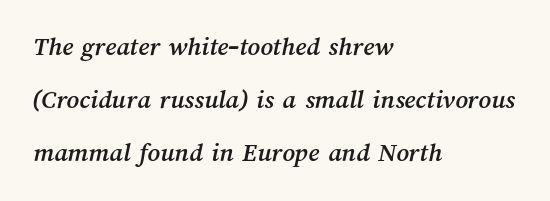
The image shows 27 px text type; set left-aligned, loose line spacing (1.97x), normal letter spacing, not underlined.
